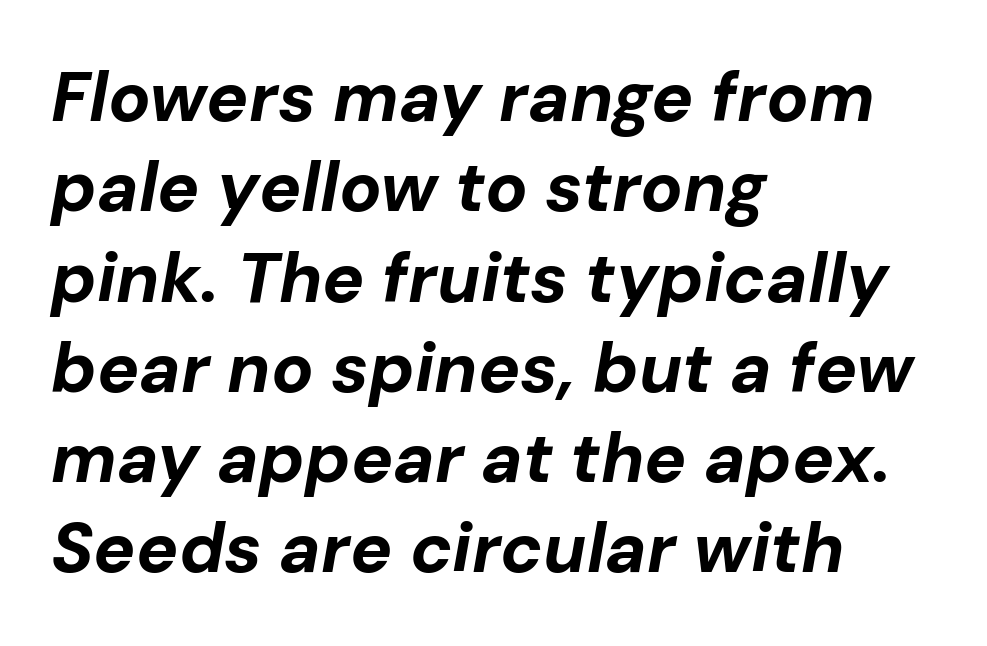
The image shows 70 px bold type, italic (leaning right); set left-aligned, normal line spacing (1.29x), normal letter spacing, not underlined; low stroke contrast and a medium x-height.
